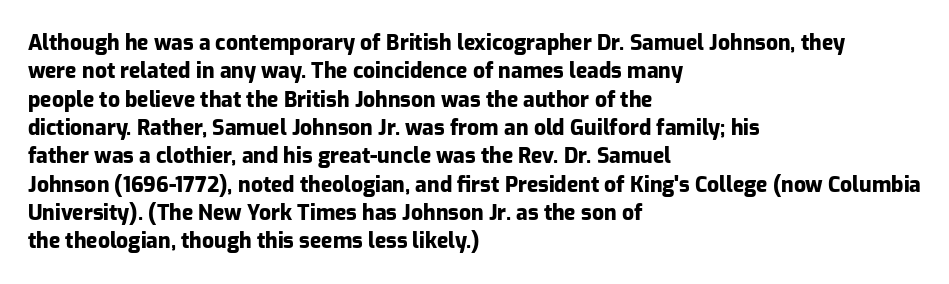
The lines in this sample share a left origin and differ only in where they stop. The block of text has a typical density, with ordinary space between rows. Posture: upright roman. The characters look thick and weighty, a clear bold. Letters rest on an invisible, unmarked baseline. There is no visible air inserted between adjacent glyphs.
